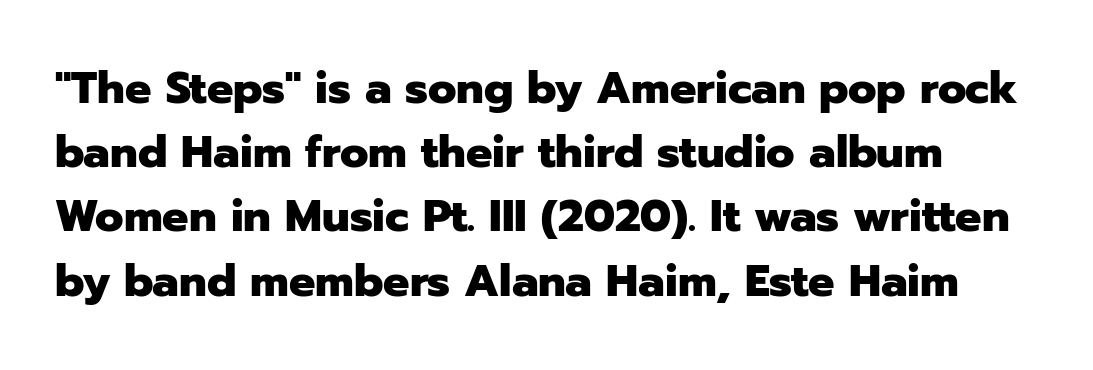
{"serif": "no", "italic": "no", "bold": "yes", "weight": "heavy", "width": "normal", "stroke_contrast": "low", "x_height": "medium", "monospaced": "no", "underline": "no", "line_spacing": "normal", "line_spacing_ratio": 1.46, "letter_spacing": "normal", "letter_spacing_em": 0.0, "glyph_px": 44}
